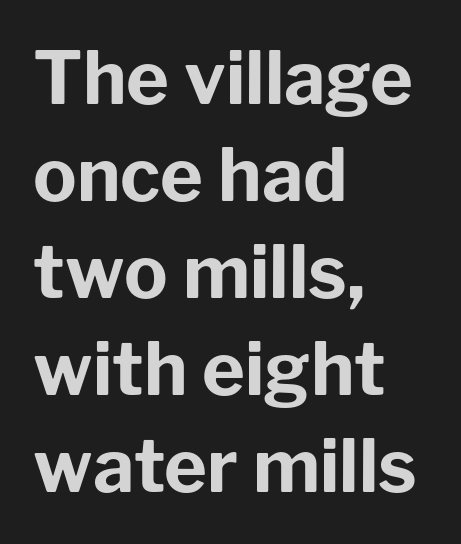
{"serif": "no", "italic": "no", "bold": "yes", "weight": "bold", "width": "normal", "stroke_contrast": "low", "x_height": "medium", "monospaced": "no", "underline": "no", "align": "left", "line_spacing": "normal", "line_spacing_ratio": 1.33, "letter_spacing": "normal", "letter_spacing_em": 0.0, "glyph_px": 73}
